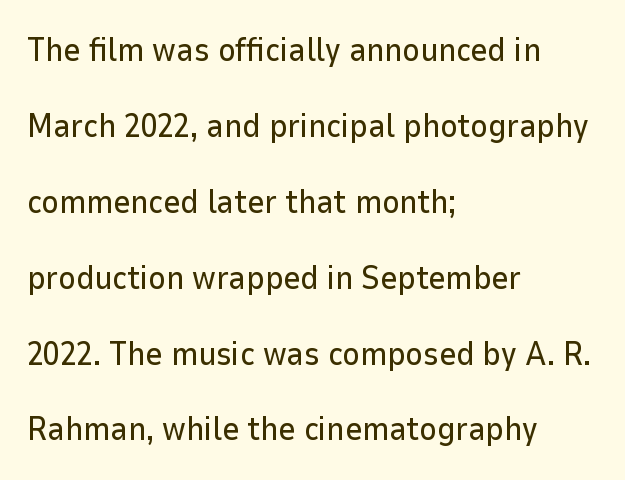
{"serif": "no", "italic": "no", "width": "normal", "stroke_contrast": "low", "x_height": "medium", "monospaced": "no", "underline": "no", "align": "left", "line_spacing": "loose", "line_spacing_ratio": 2.3, "letter_spacing": "normal", "letter_spacing_em": 0.0, "glyph_px": 33}
